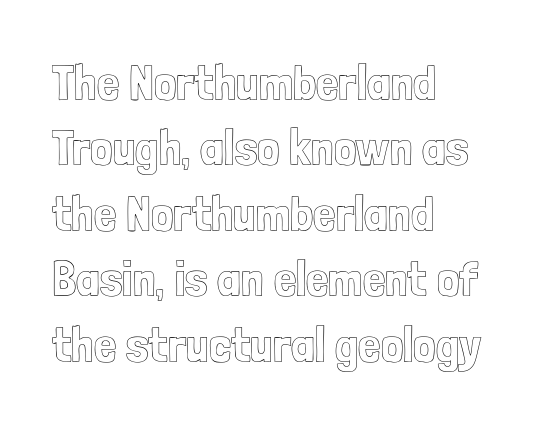
How would I describe the line gaps? Plain and ordinary. Just letters on the line, the space beneath them empty. In terms of letterspacing, this is plain default setting. Layout note: lines flush left. You could not count columns in this text — the font is proportionally spaced.
